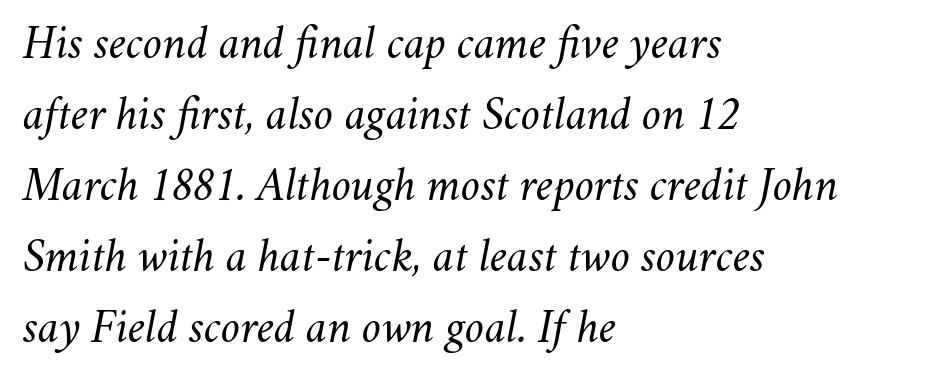
{"italic": "yes", "lean": "right", "slant_degrees": 11, "bold": "no", "weight": "regular", "width": "normal", "stroke_contrast": "medium", "x_height": "small", "monospaced": "no", "underline": "no", "align": "left", "line_spacing": "normal", "line_spacing_ratio": 1.51, "letter_spacing": "normal", "letter_spacing_em": 0.0, "glyph_px": 47}
